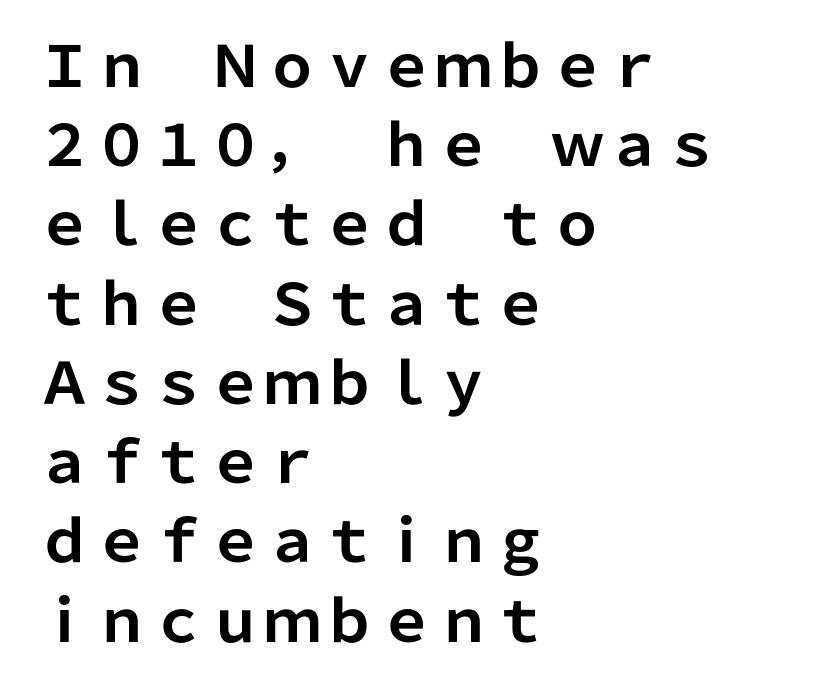
Here the glyphs are tracked normally, forming tight word shapes. Descenders hang freely into open space. The glyphs in this specimen are sans serif. The rendering uses a moderate line-height, typical for paragraphs. You could not count columns in this text — the font is proportionally spaced.
